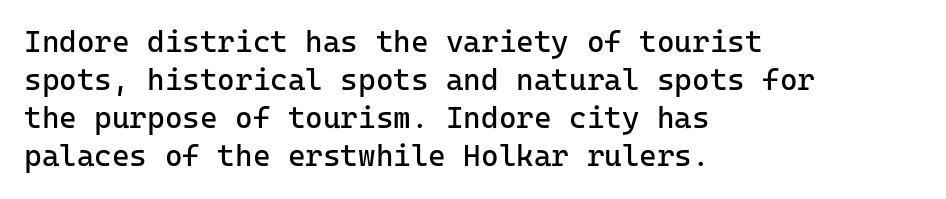
The image shows 30 px regular-weight sans-serif type, upright, monospaced; set left-aligned, normal line spacing (1.27x), normal letter spacing, not underlined; low stroke contrast and a medium x-height.
